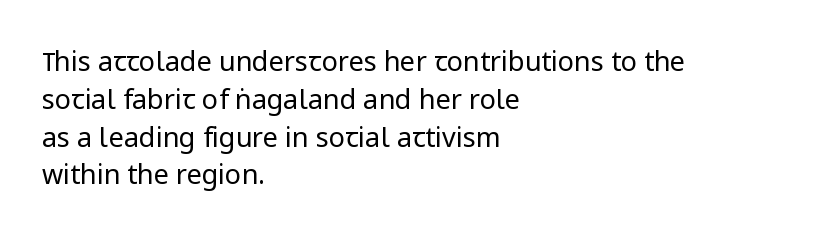
Q: Is the text bold? A: No.
Q: Is the text italic (slanted)? A: No, it is upright.
Q: Is the text underlined? A: No.
Q: How is the paragraph aligned? A: Left-aligned.
Q: Is the spacing between letters normal or unusually wide? A: Normal.
Q: Is the spacing between lines tight, normal or loose? A: Normal.
